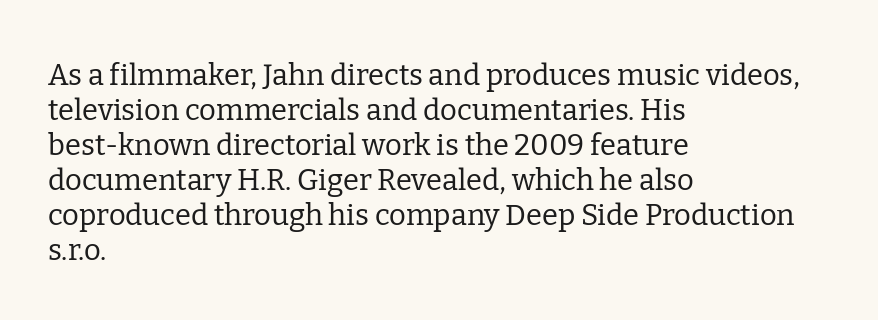
Q: Is the text bold? A: No.
Q: Is the text italic (slanted)? A: No, it is upright.
Q: Is the typeface a serif or a sans-serif typeface? A: Serif.
Q: Is the text underlined? A: No.
Q: How is the paragraph aligned? A: Left-aligned.
Q: Is the spacing between letters normal or unusually wide? A: Normal.
Q: Width (condensed, normal, or wide)? A: Normal.
Q: Stroke contrast? A: Low.
Q: x-height? A: Medium.
Q: Monospaced? A: No.
